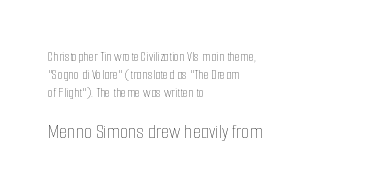
The image shows 21 px text type, upright; set left-aligned, normal line spacing (1.28x), normal letter spacing, not underlined; the second (bottom) block is 1.5x larger.
